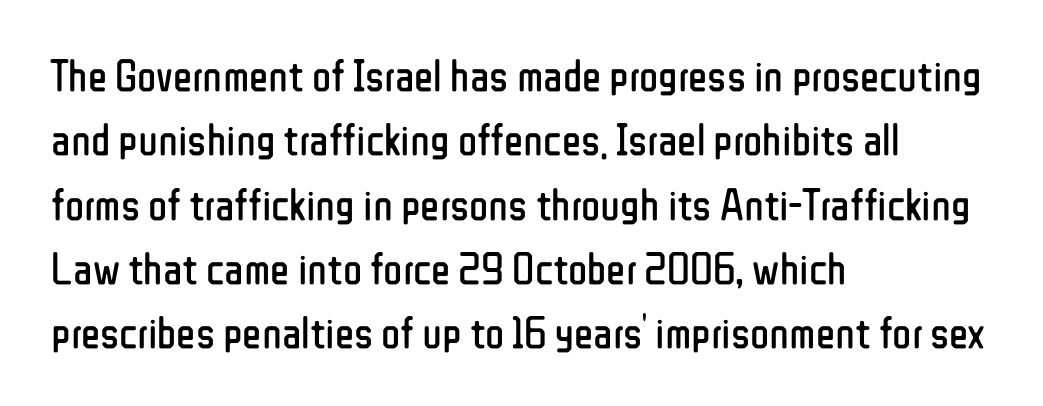
Caption: face not bold, strokes unweighted. Notice how the passage keeps a crisp vertical edge on the left only. Caption: standard tracking, unaltered. Horizontal bands of white between lines are of average thickness. The letters carry no serifs — their stems end cleanly without finishing strokes. A typesetter would call this proportional, since set widths differ per character.
